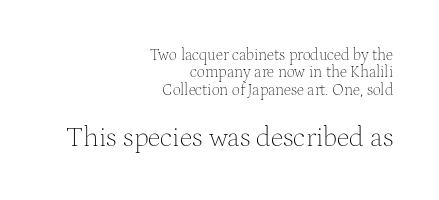
Is this a sans? No — the strokes have serifs. Horizontal alignment here is rightward, an uncommon choice for prose. The font sits on the lighter half of the weight spectrum, regular included. The passage shown has conventional tracking throughout.
